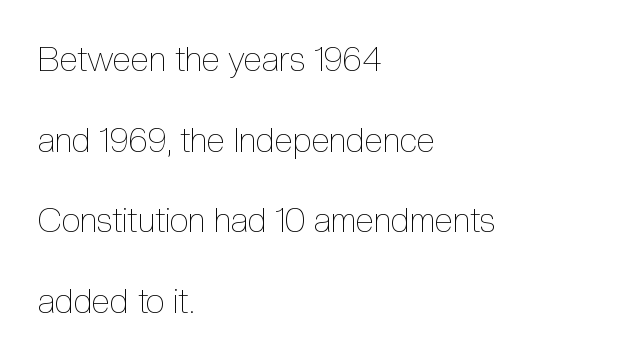
{"italic": "no", "bold": "no", "weight": "thin", "width": "condensed", "x_height": "medium", "monospaced": "no", "underline": "no", "align": "left", "line_spacing": "loose", "line_spacing_ratio": 2.37, "letter_spacing": "normal", "letter_spacing_em": 0.0, "glyph_px": 34}
